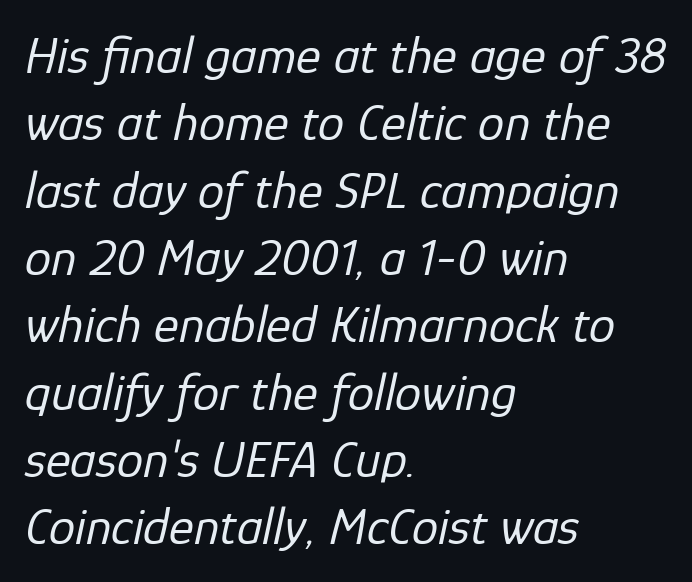
{"italic": "yes", "lean": "right", "slant_degrees": 12, "bold": "no", "weight": "regular", "width": "normal", "stroke_contrast": "low", "x_height": "medium", "monospaced": "no", "underline": "no", "align": "left", "line_spacing": "normal", "line_spacing_ratio": 1.27, "letter_spacing": "normal", "letter_spacing_em": 0.0, "glyph_px": 53}
